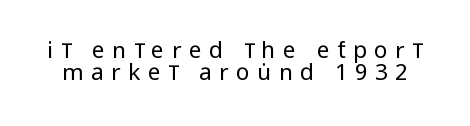
The image shows 23 px text type, upright; set tight line spacing (0.95x), unusually wide letter spacing (+0.32 em), not underlined.
